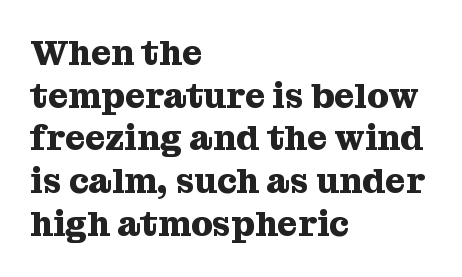
{"serif": "yes", "italic": "no", "bold": "yes", "weight": "heavy", "width": "normal", "stroke_contrast": "medium", "x_height": "medium", "monospaced": "no", "underline": "no", "align": "left", "line_spacing_ratio": 1.22, "letter_spacing": "normal", "letter_spacing_em": 0.0, "glyph_px": 35}
